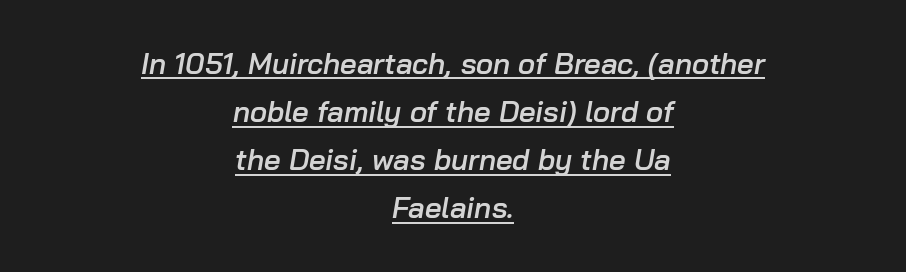
Q: Is the text bold? A: Semi-bold.
Q: Is the text italic (slanted)? A: Yes, it leans right by about 10 degrees.
Q: Is the text underlined? A: Yes.
Q: How is the paragraph aligned? A: Centered.
Q: Is the spacing between letters normal or unusually wide? A: Normal.
Q: Is the spacing between lines tight, normal or loose? A: Normal.
Q: Width (condensed, normal, or wide)? A: Normal.
Q: Stroke contrast? A: Low.
Q: x-height? A: Medium.
Q: Monospaced? A: No.
